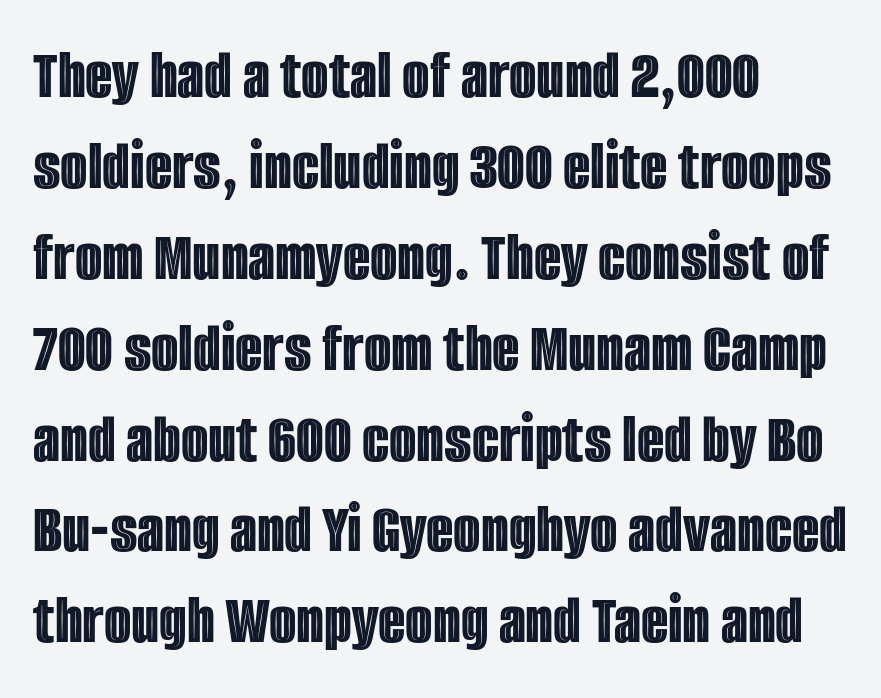
The image shows 71 px condensed type, upright; set left-aligned, normal line spacing (1.28x), normal letter spacing, not underlined; a large x-height.
